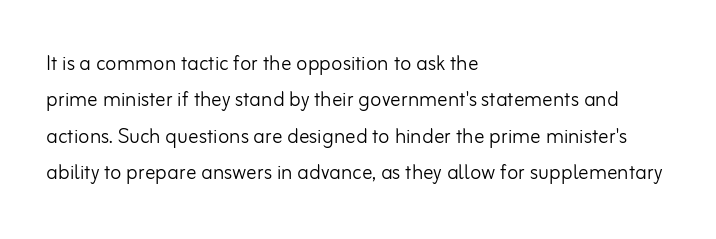
Short and long lines alike share a common starting point at left. The typeface has the unassuming heft of standard copy or less. Is the letter spacing exaggerated? No — it looks like the ordinary default. Has an underline been added? It has not. Posture: vertical.
